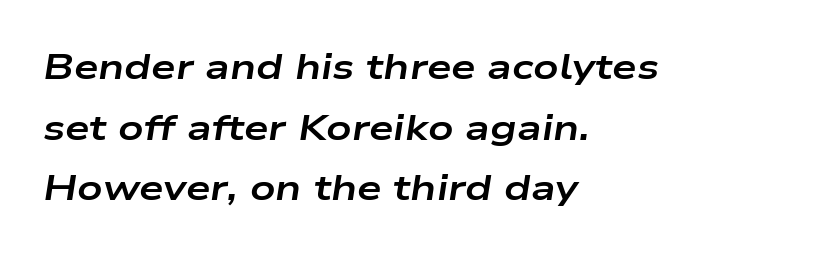
Here the designer chose a conventional face with non-uniform glyph widths. Is the letter spacing exaggerated? No — it looks like the ordinary default. The rag falls on the right side of this text block. Designer's note — italics engaged. What weight is shown? A full bold with thick strokes.
